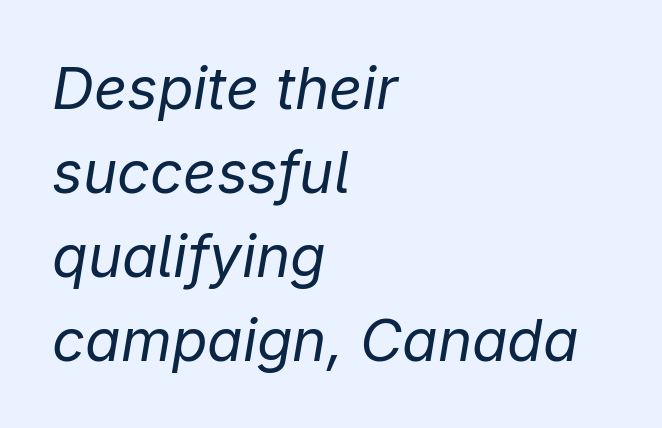
Q: Is the text bold? A: No.
Q: Is the text italic (slanted)? A: Yes, it leans right by about 9 degrees.
Q: Is the text underlined? A: No.
Q: How is the paragraph aligned? A: Left-aligned.
Q: Is the spacing between letters normal or unusually wide? A: Normal.
Q: Is the spacing between lines tight, normal or loose? A: Normal.
Q: Width (condensed, normal, or wide)? A: Normal.
Q: Stroke contrast? A: Low.
Q: x-height? A: Medium.
Q: Monospaced? A: No.
